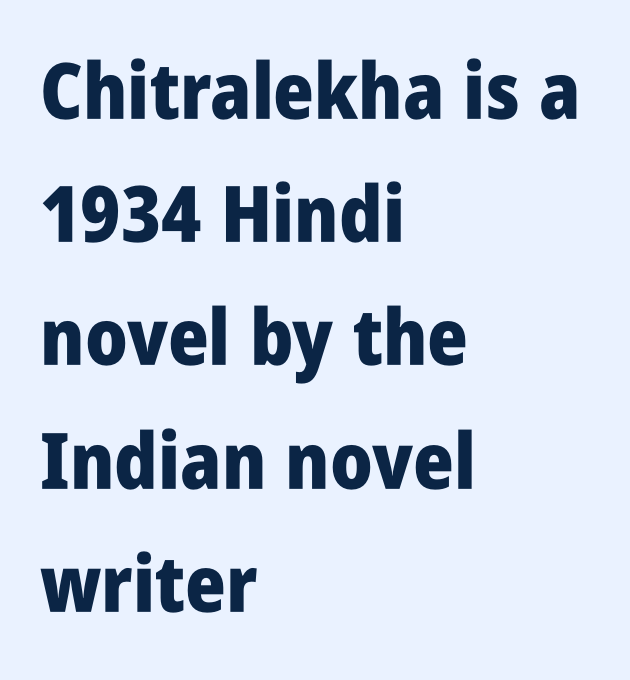
{"serif": "no", "italic": "no", "bold": "yes", "weight": "heavy", "width": "condensed", "stroke_contrast": "low", "x_height": "large", "monospaced": "no", "underline": "no", "align": "left", "line_spacing": "normal", "line_spacing_ratio": 1.58, "letter_spacing": "normal", "letter_spacing_em": 0.0, "glyph_px": 78}
